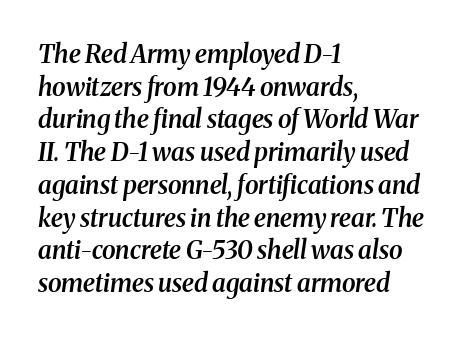
Baseline-to-baseline distance is the conventional proportion of letter height. Just letters on the line, the space beneath them empty. How heavy is the stroke? Medium-heavy — a semibold, shy of bold. Standard letterfit; no display-style spreading of the glyphs. Where is the straight margin? On the left. A typesetter would mark this as italic.
